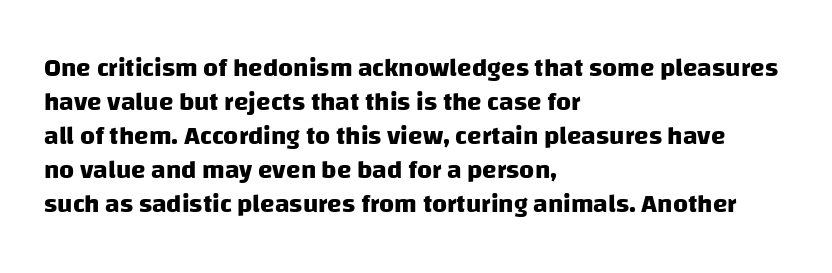
The image shows 26 px bold type; set left-aligned, normal line spacing (1.31x), normal letter spacing, not underlined.
